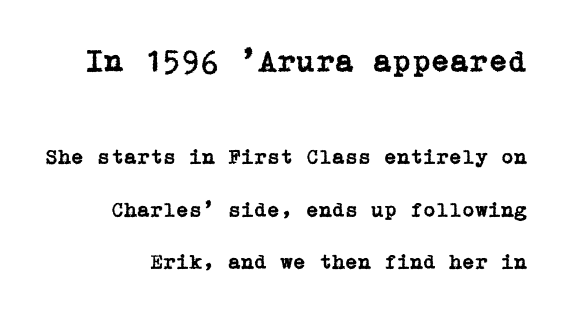
The image shows 31 px serif type, upright; set loose line spacing (2.5x), normal letter spacing, not underlined; the first (top) block is 1.48x larger; low stroke contrast and a medium x-height.
